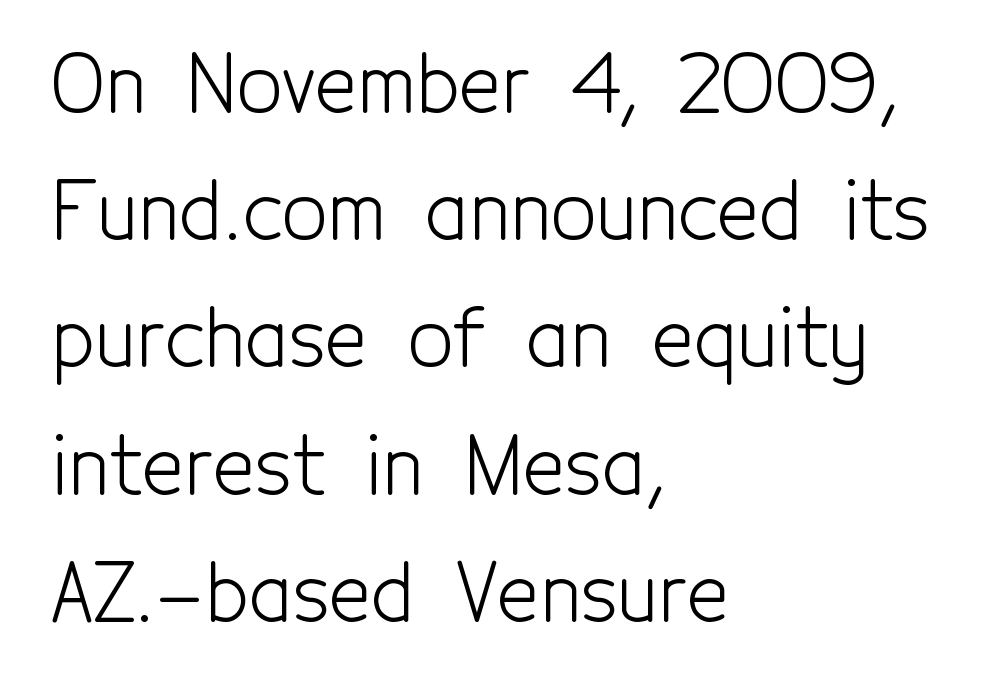
{"serif": "no", "italic": "no", "bold": "no", "weight": "light", "width": "condensed", "x_height": "medium", "monospaced": "no", "underline": "no", "align": "left", "line_spacing": "normal", "line_spacing_ratio": 1.59, "letter_spacing": "normal", "letter_spacing_em": 0.0, "glyph_px": 80}
